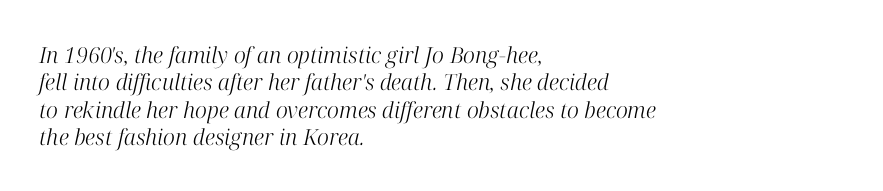
Q: Is the text bold? A: No.
Q: Is the text italic (slanted)? A: Yes, it leans right by about 12 degrees.
Q: Is the text underlined? A: No.
Q: How is the paragraph aligned? A: Left-aligned.
Q: Is the spacing between letters normal or unusually wide? A: Normal.
